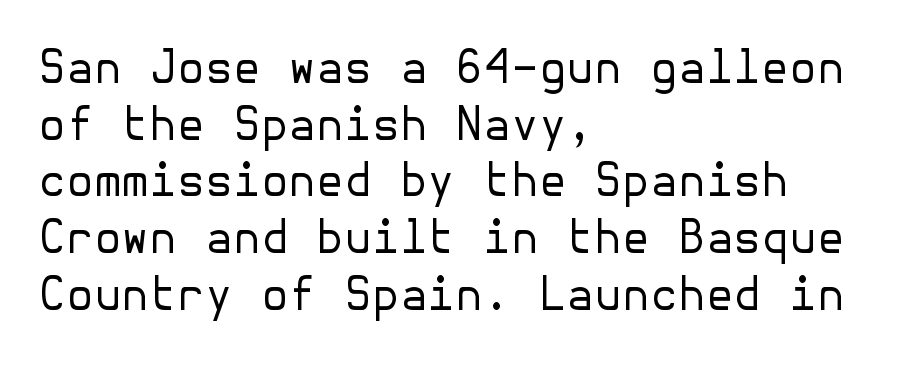
Q: Is the text bold? A: No.
Q: Is the text italic (slanted)? A: No, it is upright.
Q: Is the typeface a serif or a sans-serif typeface? A: Sans-serif.
Q: Is the text underlined? A: No.
Q: How is the paragraph aligned? A: Left-aligned.
Q: Is the spacing between letters normal or unusually wide? A: Normal.
Q: Is the spacing between lines tight, normal or loose? A: Normal.
Q: Width (condensed, normal, or wide)? A: Normal.
Q: Stroke contrast? A: Low.
Q: x-height? A: Medium.
